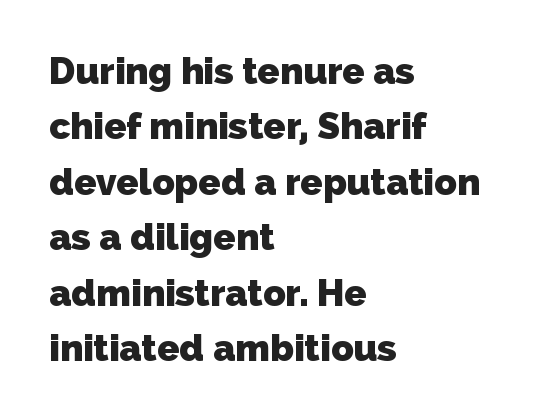
{"serif": "no", "bold": "yes", "weight": "heavy", "width": "normal", "stroke_contrast": "low", "x_height": "medium", "monospaced": "no", "underline": "no", "align": "left", "line_spacing": "normal", "line_spacing_ratio": 1.5, "letter_spacing": "normal", "letter_spacing_em": 0.0, "glyph_px": 37}
